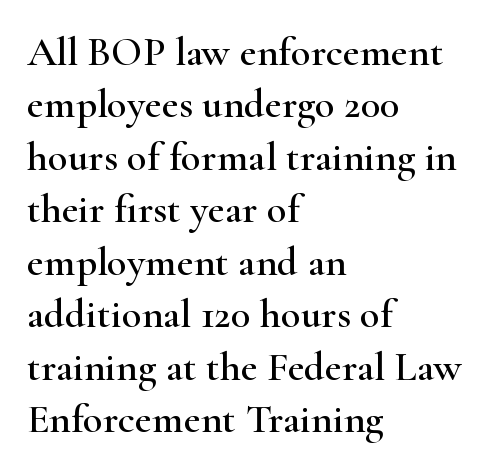
The image shows 41 px wide serif type, upright; set left-aligned, normal line spacing (1.28x), normal letter spacing, not underlined; high stroke contrast and a small x-height.
